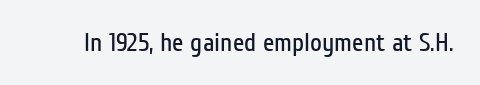
{"italic": "no", "bold": "no", "underline": "no", "letter_spacing": "normal", "letter_spacing_em": 0.0, "glyph_px": 26}
